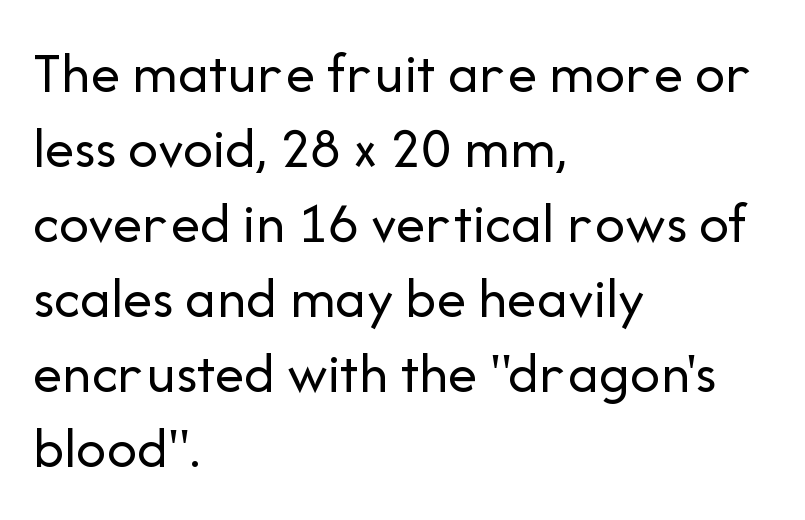
Leading: standard. The passage shown is typed in a proportional face where columns would drift. A clean baseline with only descenders dipping below it. What stands out about the letter spacing? Nothing — it is the standard amount.
